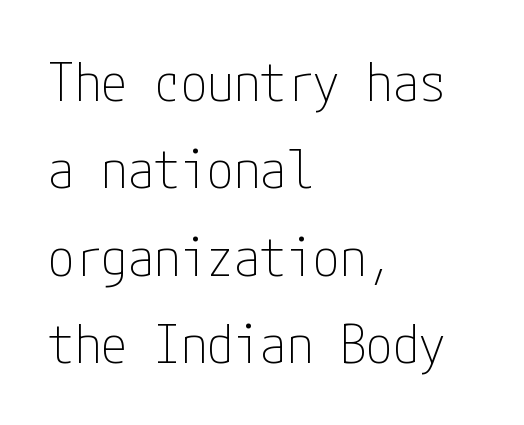
{"serif": "no", "italic": "no", "bold": "no", "weight": "thin", "width": "condensed", "stroke_contrast": "low", "x_height": "medium", "underline": "no", "align": "left", "line_spacing": "normal", "line_spacing_ratio": 1.65, "letter_spacing": "normal", "letter_spacing_em": 0.0, "glyph_px": 53}
